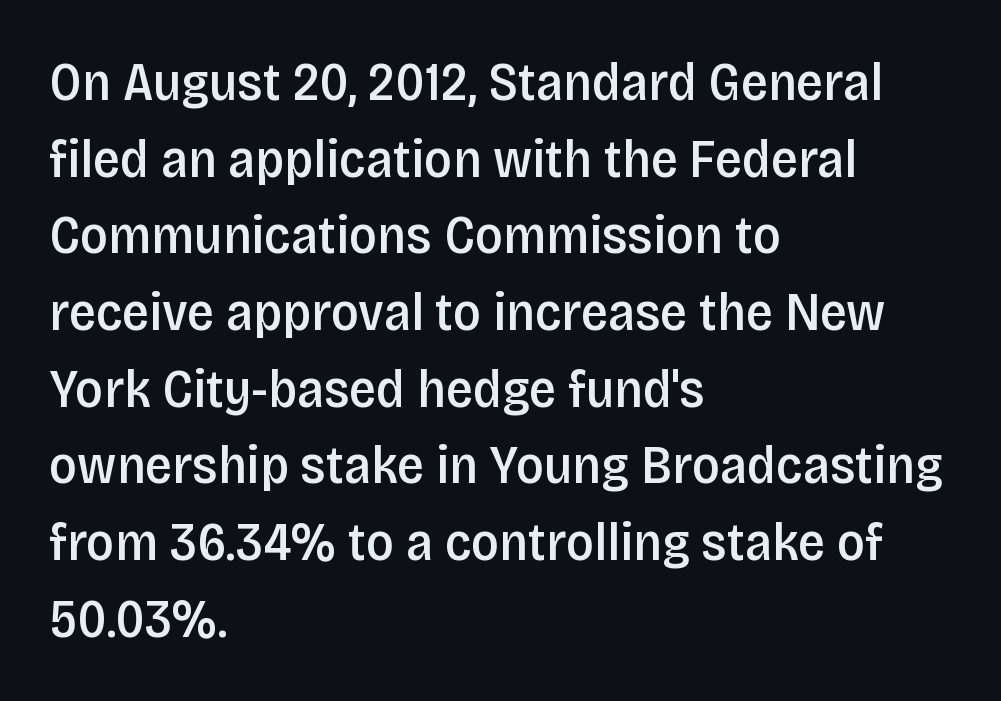
The image shows 54 px semibold, condensed sans-serif type, upright; set left-aligned, normal line spacing (1.42x), normal letter spacing, not underlined; low stroke contrast and a large x-height.
